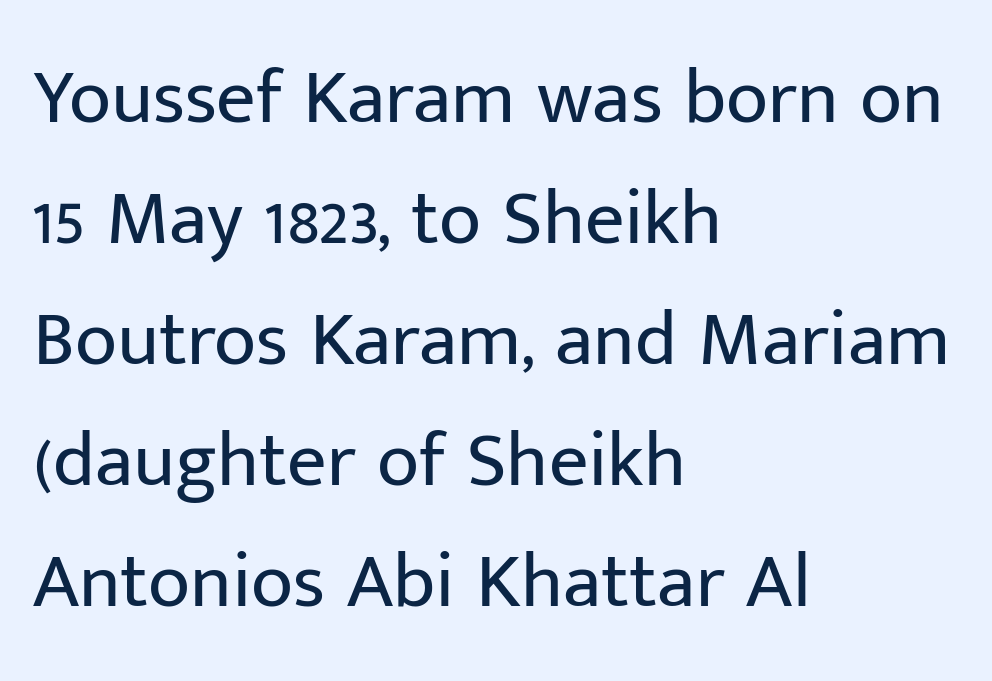
The image shows 78 px regular-weight sans-serif type, upright; set left-aligned, normal line spacing (1.55x), normal letter spacing, not underlined; low stroke contrast and a medium x-height.
